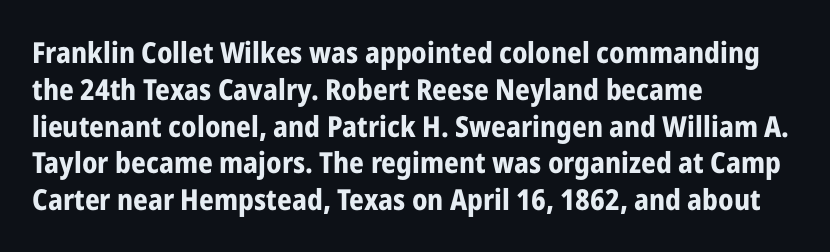
Q: Is the text bold? A: Yes.
Q: Is the text italic (slanted)? A: No, it is upright.
Q: Is the typeface a serif or a sans-serif typeface? A: Sans-serif.
Q: Is the text underlined? A: No.
Q: How is the paragraph aligned? A: Left-aligned.
Q: Is the spacing between letters normal or unusually wide? A: Normal.
Q: Is the spacing between lines tight, normal or loose? A: Normal.
Q: Width (condensed, normal, or wide)? A: Condensed.
Q: Stroke contrast? A: Low.
Q: x-height? A: Medium.
Q: Monospaced? A: No.
